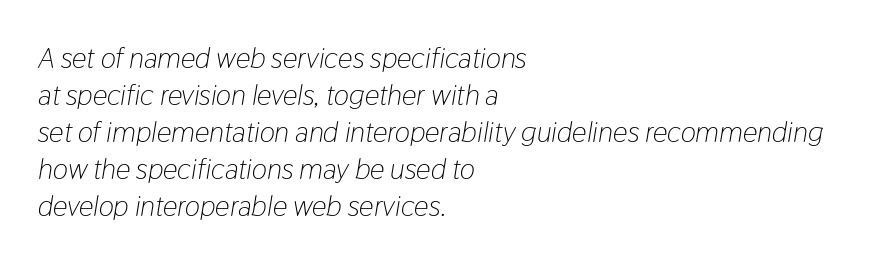
The image shows 29 px light, condensed type, italic (leaning right); set left-aligned, normal line spacing (1.28x), normal letter spacing, not underlined; low stroke contrast and a medium x-height.
